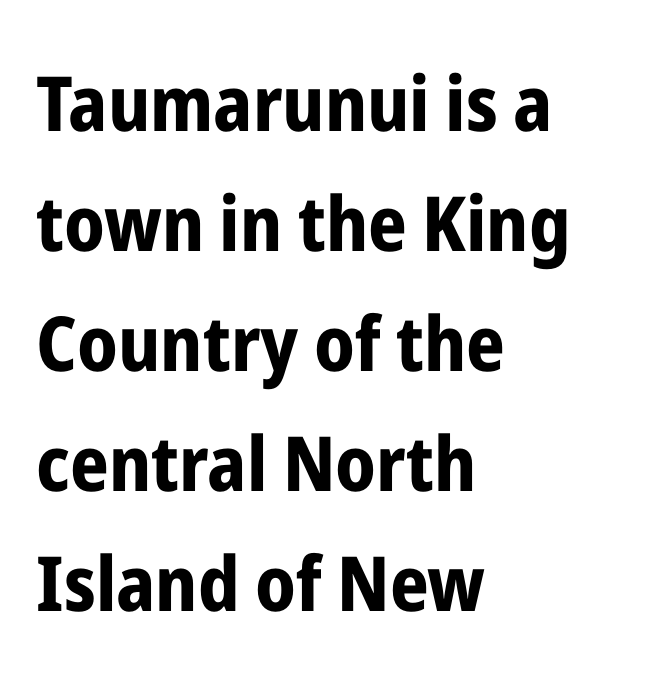
The image shows 76 px bold, condensed sans-serif type, upright; set left-aligned, normal line spacing (1.58x), normal letter spacing, not underlined; low stroke contrast and a medium x-height.
